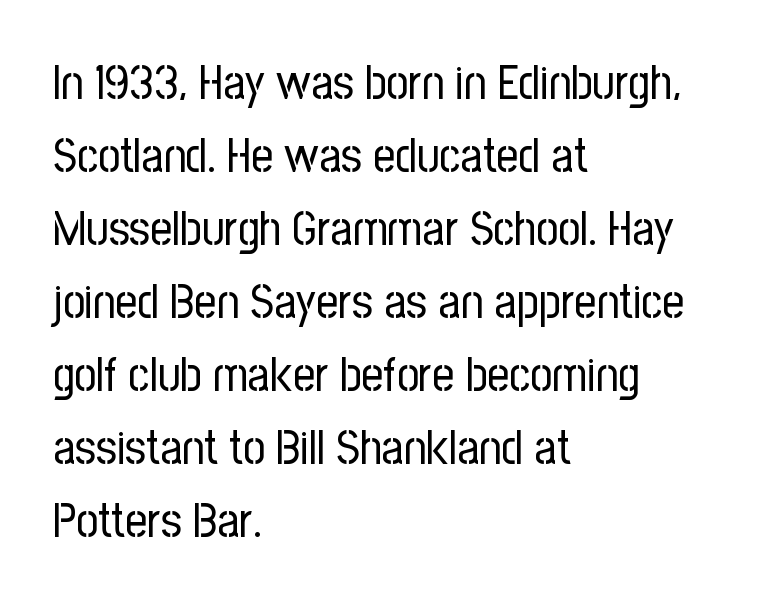
The image shows 48 px regular-weight, condensed sans-serif type, upright; set left-aligned, normal line spacing (1.52x), normal letter spacing, not underlined; low stroke contrast and a medium x-height.
